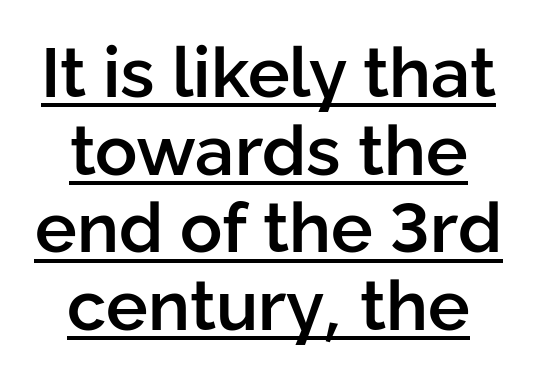
The image shows 70 px semibold sans-serif type, upright; set tight line spacing (1.11x), normal letter spacing, underlined; low stroke contrast and a medium x-height.
